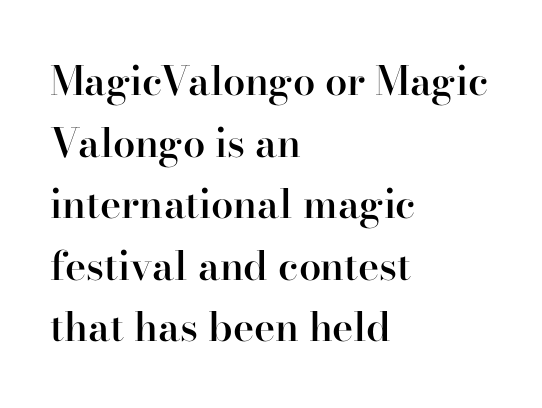
{"serif": "yes", "italic": "no", "bold": "semi", "weight": "semibold", "width": "normal", "stroke_contrast": "high", "x_height": "small", "monospaced": "no", "underline": "no", "align": "left", "line_spacing": "normal", "line_spacing_ratio": 1.54, "letter_spacing": "normal", "letter_spacing_em": 0.0, "glyph_px": 40}
